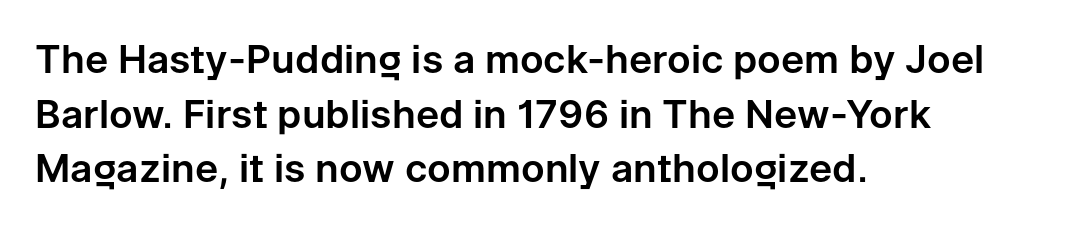
{"serif": "no", "italic": "no", "width": "normal", "stroke_contrast": "low", "x_height": "medium", "monospaced": "no", "underline": "no", "align": "left", "line_spacing": "normal", "line_spacing_ratio": 1.4, "letter_spacing": "normal", "letter_spacing_em": 0.0, "glyph_px": 39}
